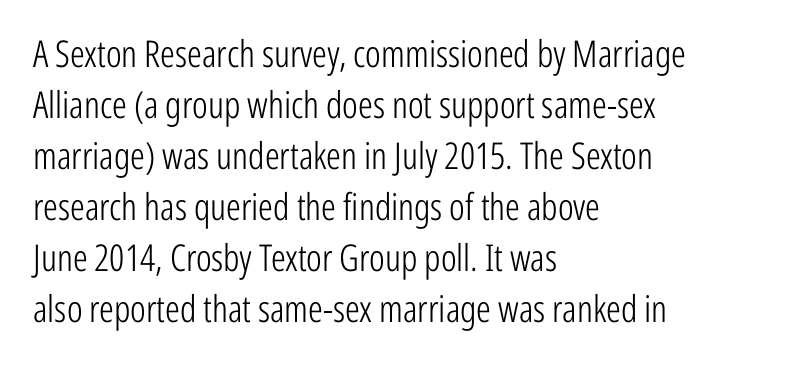
The image shows 37 px light, condensed sans-serif type, upright; set left-aligned, normal line spacing (1.38x), normal letter spacing, not underlined; low stroke contrast and a medium x-height.
